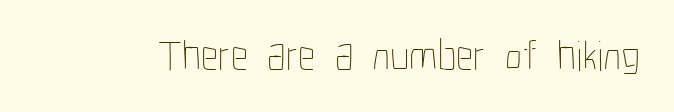
Q: Is the text bold? A: No.
Q: Is the text italic (slanted)? A: No, it is upright.
Q: Is the text underlined? A: No.
Q: Is the spacing between letters normal or unusually wide? A: Normal.
Q: Width (condensed, normal, or wide)? A: Condensed.
Q: Stroke contrast? A: Low.
Q: x-height? A: Medium.
Q: Monospaced? A: No.
